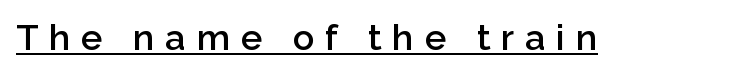
{"serif": "no", "italic": "no", "bold": "semi", "weight": "semibold", "width": "normal", "stroke_contrast": "low", "x_height": "medium", "monospaced": "no", "underline": "yes", "letter_spacing": "wide", "letter_spacing_em": 0.3, "glyph_px": 36}
